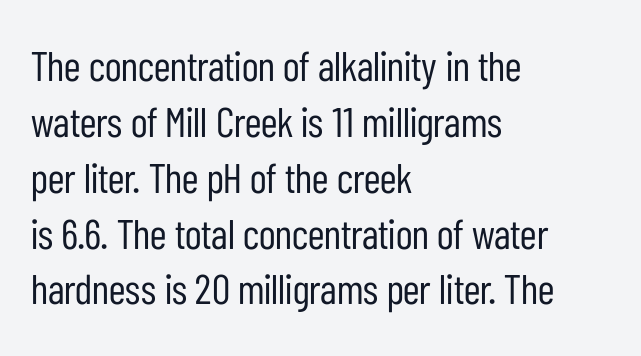
Q: Is the text bold? A: No.
Q: Is the text italic (slanted)? A: No, it is upright.
Q: Is the typeface a serif or a sans-serif typeface? A: Sans-serif.
Q: Is the text underlined? A: No.
Q: How is the paragraph aligned? A: Left-aligned.
Q: Is the spacing between letters normal or unusually wide? A: Normal.
Q: Is the spacing between lines tight, normal or loose? A: Normal.
Q: Width (condensed, normal, or wide)? A: Condensed.
Q: Stroke contrast? A: Low.
Q: x-height? A: Medium.
Q: Monospaced? A: No.
